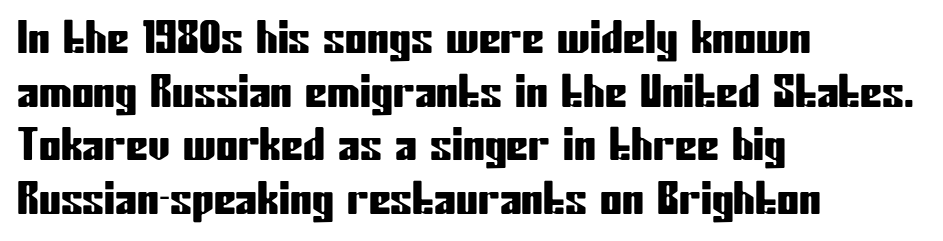
Q: Is the text italic (slanted)? A: No, it is upright.
Q: Is the typeface a serif or a sans-serif typeface? A: Sans-serif.
Q: Is the text underlined? A: No.
Q: How is the paragraph aligned? A: Left-aligned.
Q: Is the spacing between letters normal or unusually wide? A: Normal.
Q: Width (condensed, normal, or wide)? A: Condensed.
Q: Stroke contrast? A: Low.
Q: x-height? A: Medium.
Q: Monospaced? A: No.
